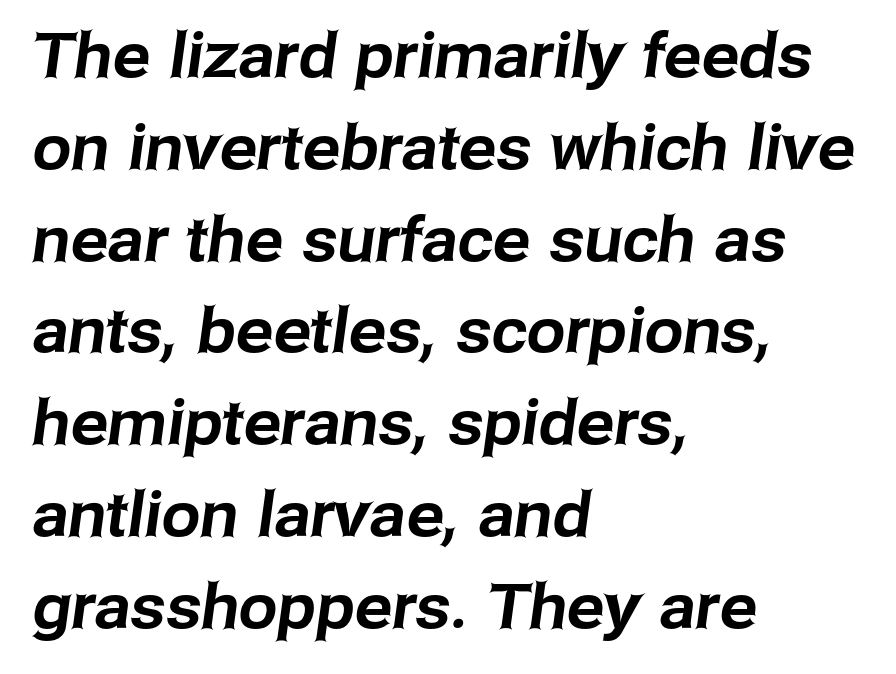
{"serif": "no", "width": "normal", "stroke_contrast": "low", "x_height": "medium", "monospaced": "no", "underline": "no", "align": "left", "line_spacing": "normal", "line_spacing_ratio": 1.48, "letter_spacing": "normal", "letter_spacing_em": 0.0, "glyph_px": 62}
